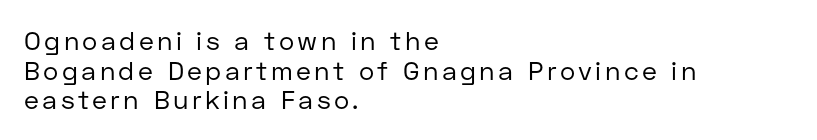
Q: Is the text bold? A: No.
Q: Is the text italic (slanted)? A: No, it is upright.
Q: Is the text underlined? A: No.
Q: How is the paragraph aligned? A: Left-aligned.
Q: Is the spacing between lines tight, normal or loose? A: Tight.
